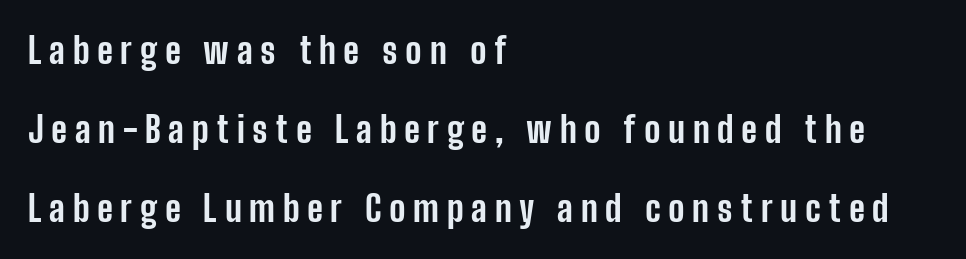
The image shows 36 px bold, condensed sans-serif type, upright; set left-aligned, loose line spacing (2.2x), unusually wide letter spacing (+0.21 em), not underlined; low stroke contrast and a medium x-height.
